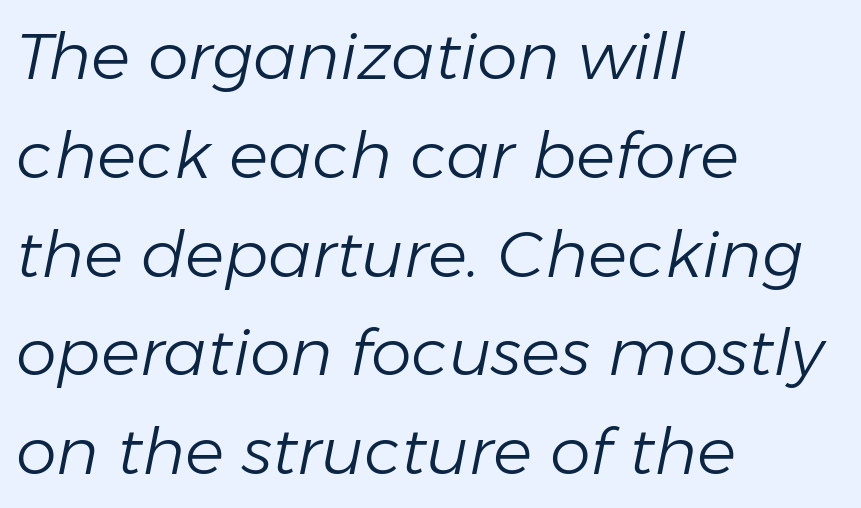
The image shows 65 px light type, italic (leaning right); set left-aligned, normal line spacing (1.52x), normal letter spacing, not underlined; low stroke contrast and a medium x-height.
